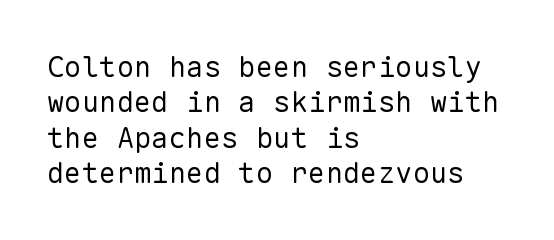
The gap between lines stays unmarked. You could count columns in this text — the font is strictly monospaced. Does the type have serifs? No, each stem ends abruptly. The type sits square on the baseline with zero lean. No extra tracking has been applied to these lines. The paragraph shown leans on its left margin.
